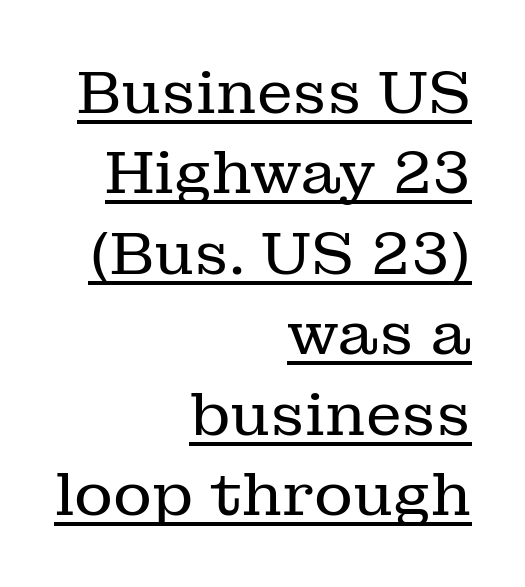
{"serif": "yes", "italic": "no", "bold": "no", "weight": "regular", "width": "normal", "stroke_contrast": "low", "x_height": "medium", "monospaced": "no", "underline": "yes", "align": "right", "line_spacing": "normal", "line_spacing_ratio": 1.34, "letter_spacing": "normal", "letter_spacing_em": 0.0, "glyph_px": 60}
